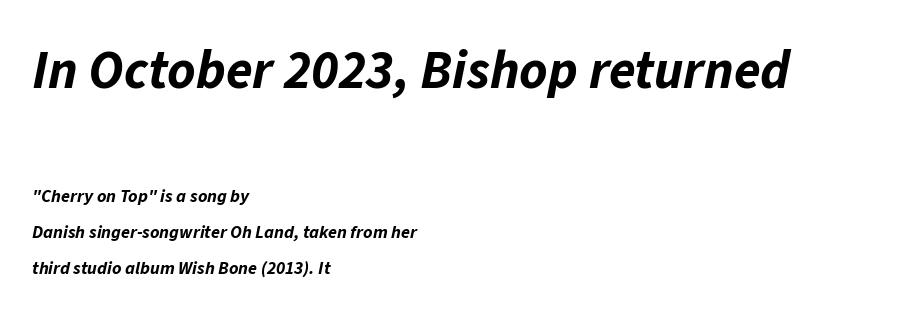
{"italic": "yes", "lean": "right", "slant_degrees": 11, "bold": "yes", "weight": "bold", "width": "normal", "stroke_contrast": "low", "x_height": "medium", "monospaced": "no", "underline": "no", "align": "left", "line_spacing": "loose", "line_spacing_ratio": 2.0, "letter_spacing": "normal", "letter_spacing_em": 0.0, "larger_block": "first", "size_ratio": 3.0, "glyph_px": 54}
